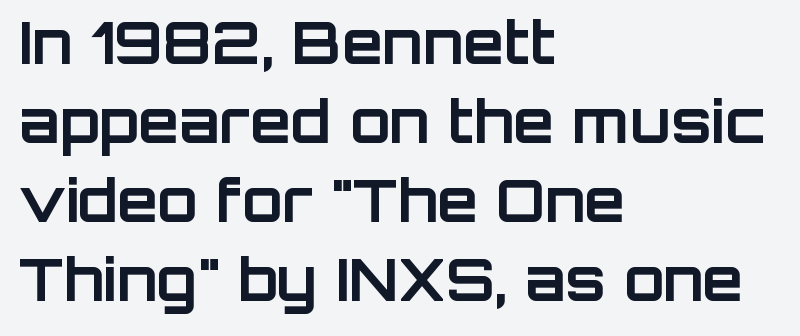
Vertical strokes here are truly vertical. The line-height multiplier appears to be the usual default. The type is set solid horizontally, with unmodified tracking. The font is running at its bold setting.
